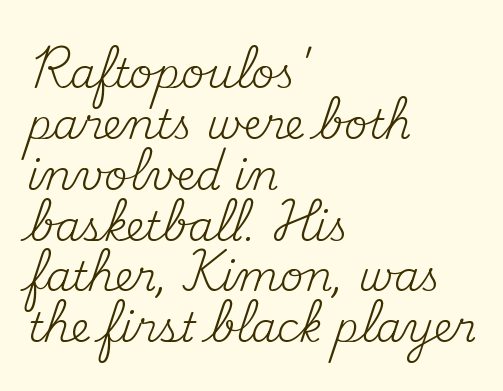
{"serif": "yes", "bold": "no", "weight": "regular", "width": "normal", "stroke_contrast": "medium", "x_height": "small", "monospaced": "no", "underline": "no", "align": "left", "line_spacing_ratio": 1.24, "letter_spacing": "normal", "letter_spacing_em": 0.0, "glyph_px": 41}
